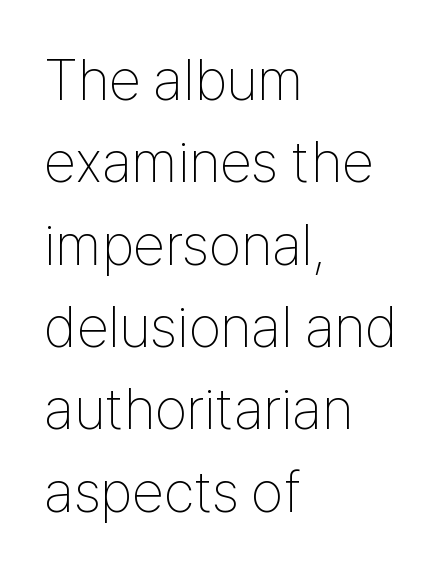
Q: Is the text bold? A: No.
Q: Is the text italic (slanted)? A: No, it is upright.
Q: Is the typeface a serif or a sans-serif typeface? A: Sans-serif.
Q: Is the text underlined? A: No.
Q: How is the paragraph aligned? A: Left-aligned.
Q: Is the spacing between letters normal or unusually wide? A: Normal.
Q: Is the spacing between lines tight, normal or loose? A: Normal.
Q: Width (condensed, normal, or wide)? A: Condensed.
Q: Stroke contrast? A: Low.
Q: x-height? A: Medium.
Q: Monospaced? A: No.
